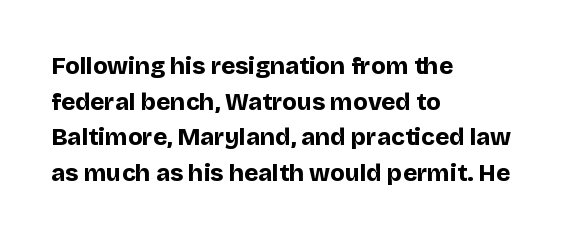
Its strokes are broad and dark, the hallmark of bold type. Short and long lines alike share a common starting point at left. Reading down the column, the eye jumps a familiar distance to each next line. Bare-footed words on every line.
